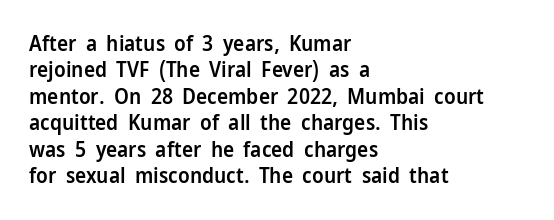
{"italic": "no", "bold": "semi", "underline": "no", "align": "left", "line_spacing": "normal", "line_spacing_ratio": 1.26, "letter_spacing": "normal", "letter_spacing_em": 0.0, "glyph_px": 21}
